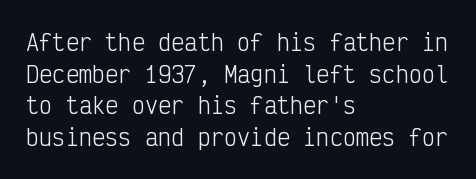
The image shows 22 px text type, upright; set left-aligned, normal line spacing (1.44x), normal letter spacing, not underlined.
